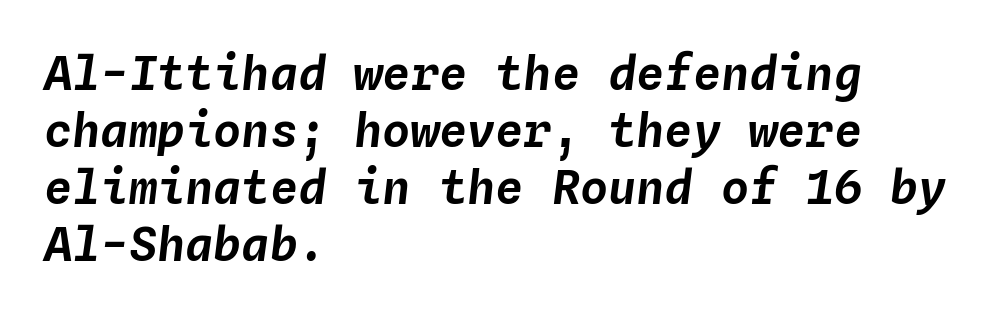
The image shows 47 px text type, italic (leaning right), monospaced; set left-aligned, line spacing 1.21x, normal letter spacing, not underlined; low stroke contrast and a medium x-height.
